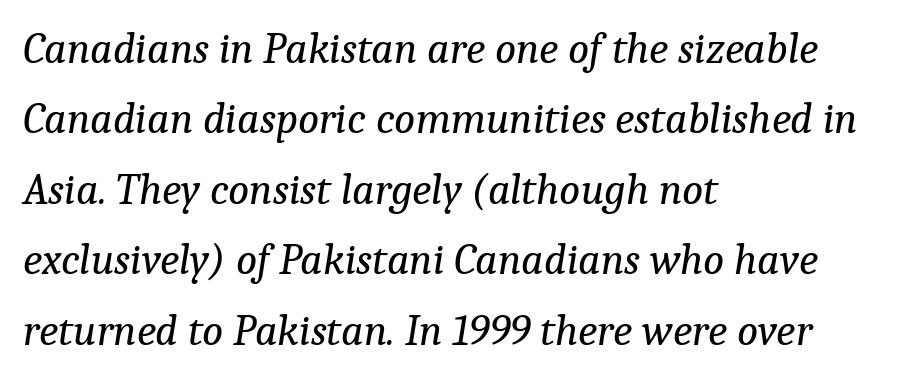
Q: Is the text bold? A: No.
Q: Is the text italic (slanted)? A: Yes, it leans right by about 9 degrees.
Q: Is the typeface a serif or a sans-serif typeface? A: Serif.
Q: Is the text underlined? A: No.
Q: How is the paragraph aligned? A: Left-aligned.
Q: Is the spacing between letters normal or unusually wide? A: Normal.
Q: Is the spacing between lines tight, normal or loose? A: Normal.
Q: Width (condensed, normal, or wide)? A: Normal.
Q: Stroke contrast? A: Low.
Q: x-height? A: Medium.
Q: Monospaced? A: No.
